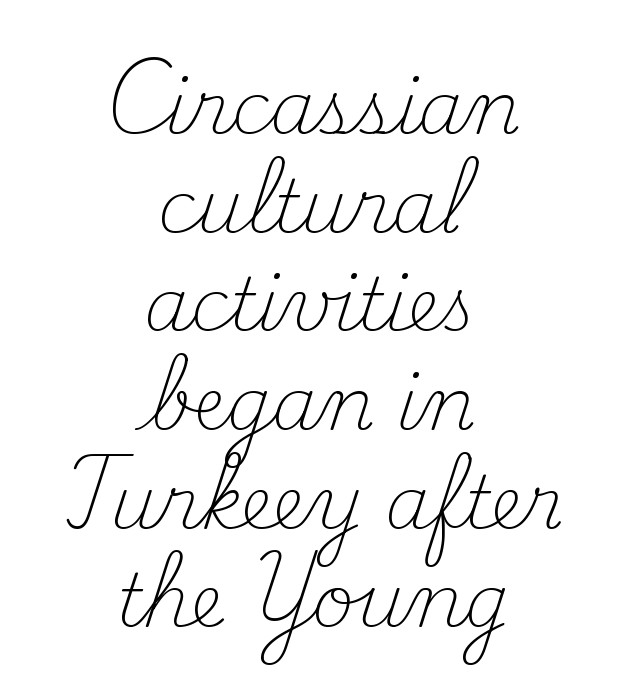
Q: Is the text bold? A: No.
Q: Is the text italic (slanted)? A: Yes.
Q: Is the typeface a serif or a sans-serif typeface? A: Serif.
Q: Is the text underlined? A: No.
Q: How is the paragraph aligned? A: Centered.
Q: Is the spacing between letters normal or unusually wide? A: Normal.
Q: Is the spacing between lines tight, normal or loose? A: Normal.
Q: Width (condensed, normal, or wide)? A: Normal.
Q: Stroke contrast? A: Medium.
Q: x-height? A: Small.
Q: Monospaced? A: No.
